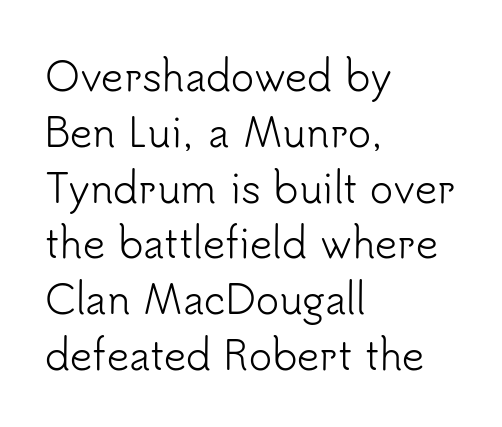
Q: Is the text bold? A: No.
Q: Is the text italic (slanted)? A: No, it is upright.
Q: Is the typeface a serif or a sans-serif typeface? A: Sans-serif.
Q: Is the text underlined? A: No.
Q: How is the paragraph aligned? A: Left-aligned.
Q: Is the spacing between letters normal or unusually wide? A: Normal.
Q: Is the spacing between lines tight, normal or loose? A: Normal.
Q: Width (condensed, normal, or wide)? A: Normal.
Q: Stroke contrast? A: Low.
Q: x-height? A: Small.
Q: Monospaced? A: No.
